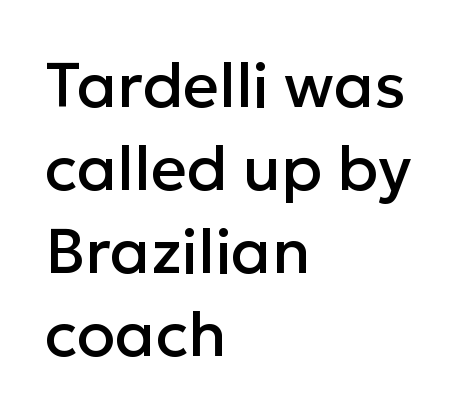
Q: Is the text italic (slanted)? A: No, it is upright.
Q: Is the typeface a serif or a sans-serif typeface? A: Sans-serif.
Q: Is the text underlined? A: No.
Q: How is the paragraph aligned? A: Left-aligned.
Q: Is the spacing between letters normal or unusually wide? A: Normal.
Q: Is the spacing between lines tight, normal or loose? A: Normal.
Q: Width (condensed, normal, or wide)? A: Normal.
Q: Stroke contrast? A: Low.
Q: x-height? A: Medium.
Q: Monospaced? A: No.
